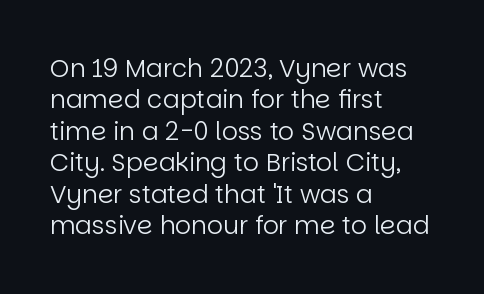
The image shows 25 px text type, upright; set left-aligned, normal line spacing (1.26x), normal letter spacing, not underlined.
